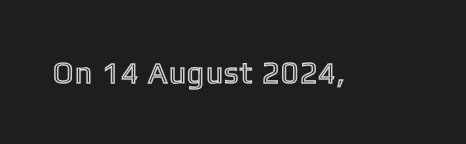
The image shows 30 px condensed type, upright; set not underlined; a medium x-height.
